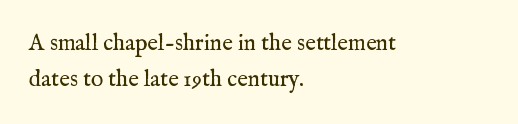
{"italic": "no", "bold": "no", "underline": "no", "align": "left", "line_spacing": "normal", "line_spacing_ratio": 1.55, "letter_spacing": "normal", "letter_spacing_em": 0.0, "glyph_px": 23}
